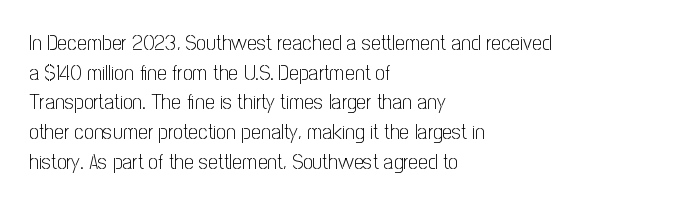
{"italic": "no", "bold": "no", "underline": "no", "align": "left", "line_spacing": "normal", "line_spacing_ratio": 1.35, "letter_spacing": "normal", "letter_spacing_em": 0.0, "glyph_px": 22}
